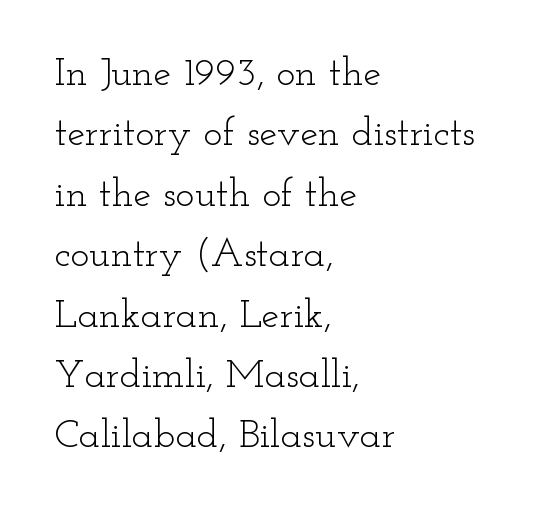
{"serif": "yes", "italic": "no", "bold": "no", "weight": "light", "width": "wide", "stroke_contrast": "low", "x_height": "small", "monospaced": "no", "underline": "no", "align": "left", "line_spacing": "normal", "line_spacing_ratio": 1.51, "letter_spacing": "normal", "letter_spacing_em": 0.0, "glyph_px": 40}
